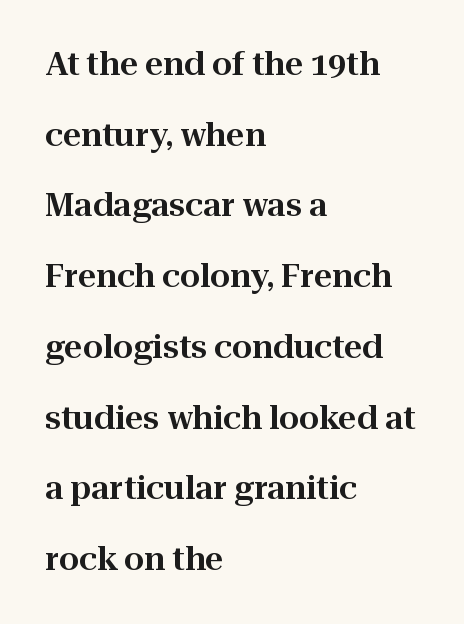
Q: Is the text italic (slanted)? A: No, it is upright.
Q: Is the typeface a serif or a sans-serif typeface? A: Serif.
Q: Is the text underlined? A: No.
Q: How is the paragraph aligned? A: Left-aligned.
Q: Is the spacing between letters normal or unusually wide? A: Normal.
Q: Is the spacing between lines tight, normal or loose? A: Loose.
Q: Width (condensed, normal, or wide)? A: Normal.
Q: Stroke contrast? A: High.
Q: x-height? A: Medium.
Q: Monospaced? A: No.
